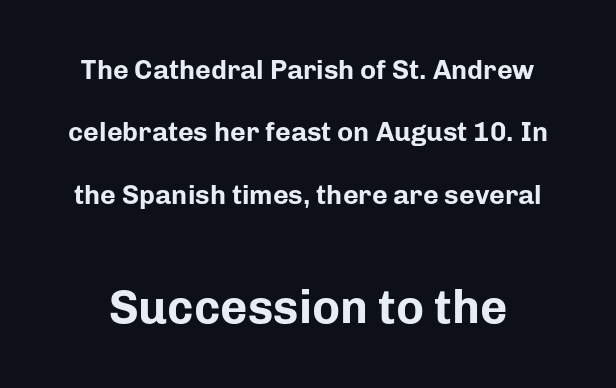
{"serif": "no", "italic": "no", "bold": "yes", "weight": "bold", "width": "normal", "stroke_contrast": "low", "x_height": "medium", "monospaced": "no", "underline": "no", "line_spacing": "loose", "line_spacing_ratio": 2.31, "letter_spacing": "normal", "letter_spacing_em": 0.0, "larger_block": "second", "size_ratio": 1.74, "glyph_px": 47}
